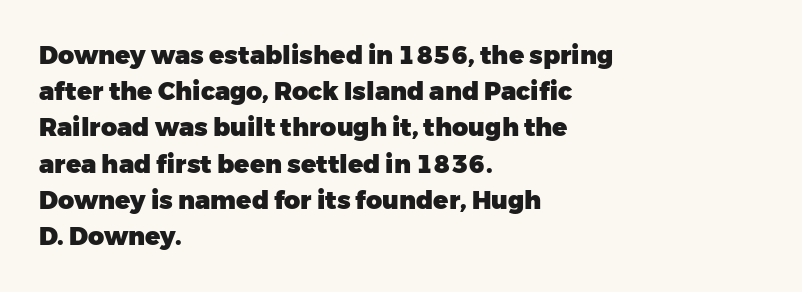
Typesetter's note: full bold, strokes at maximum text heaviness. Rendered with straight, roman letterforms. The line-height multiplier appears to be the usual default. Words appear dense and cohesive because spacing is normal. A student would call this left alignment; a typographer would say flush left, rag right. The baseline area is clear.
